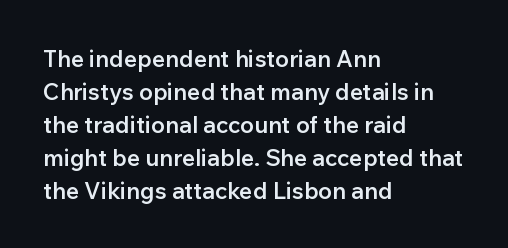
Q: Is the text bold? A: Semi-bold.
Q: Is the text italic (slanted)? A: No, it is upright.
Q: Is the text underlined? A: No.
Q: How is the paragraph aligned? A: Left-aligned.
Q: Is the spacing between letters normal or unusually wide? A: Normal.
Q: Is the spacing between lines tight, normal or loose? A: Normal.
